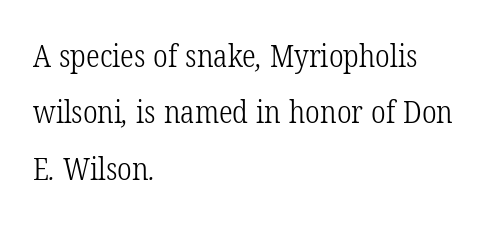
{"serif": "yes", "bold": "no", "weight": "light", "width": "condensed", "stroke_contrast": "low", "x_height": "medium", "monospaced": "no", "underline": "no", "align": "left", "line_spacing_ratio": 1.82, "letter_spacing": "normal", "letter_spacing_em": 0.0, "glyph_px": 31}
